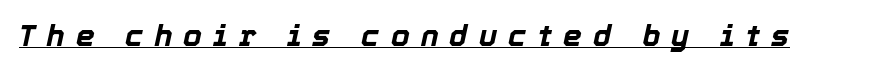
{"italic": "yes", "lean": "right", "slant_degrees": 12, "bold": "yes", "weight": "bold", "width": "normal", "x_height": "medium", "monospaced": "no", "underline": "yes", "letter_spacing": "wide", "letter_spacing_em": 0.37, "glyph_px": 30}
